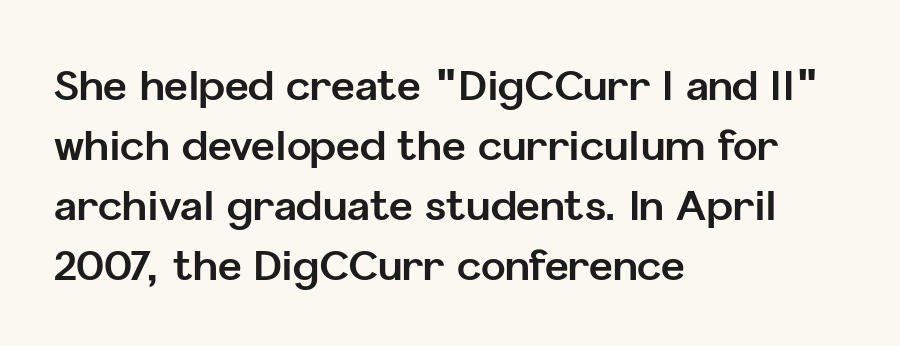
The image shows 41 px bold sans-serif type, upright; set left-aligned, normal line spacing (1.46x), normal letter spacing, not underlined; low stroke contrast and a medium x-height.
